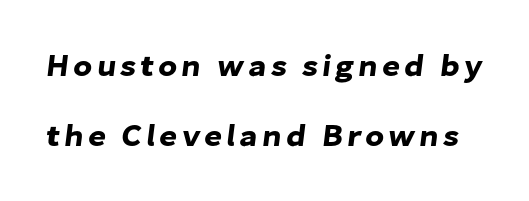
{"serif": "no", "width": "normal", "stroke_contrast": "low", "x_height": "medium", "monospaced": "no", "underline": "no", "line_spacing": "loose", "line_spacing_ratio": 2.27, "glyph_px": 31}
